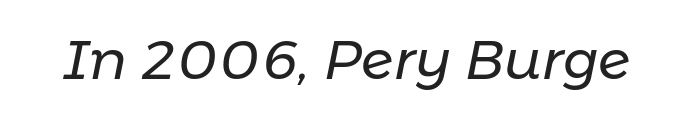
{"italic": "yes", "lean": "right", "slant_degrees": 11, "bold": "no", "weight": "regular", "width": "normal", "stroke_contrast": "low", "x_height": "medium", "monospaced": "no", "underline": "no", "letter_spacing": "normal", "letter_spacing_em": 0.0, "glyph_px": 55}
